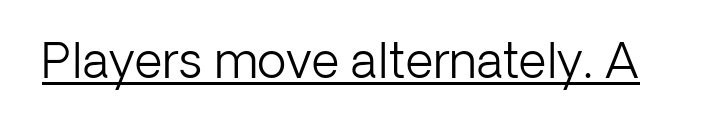
The image shows 48 px light sans-serif type, upright; set normal letter spacing, underlined; low stroke contrast and a medium x-height.
